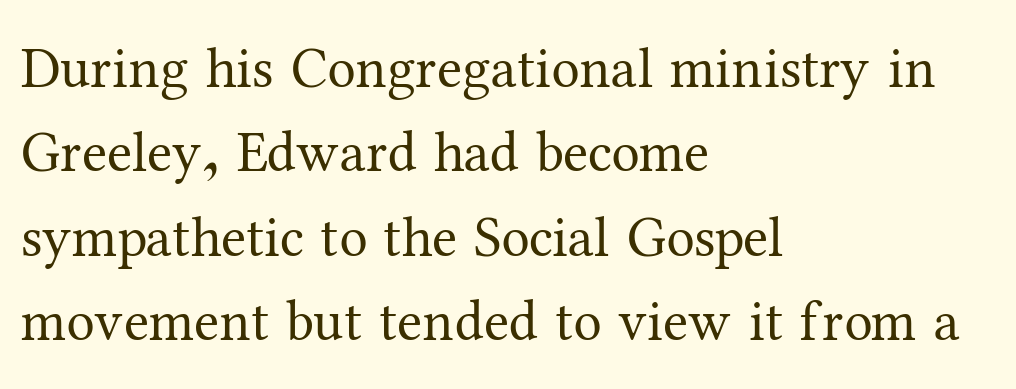
Letters rest on an invisible, unmarked baseline. Normally led — the rows are evenly, conventionally spaced. A light-to-regular cut is what we see here. Think of a printed novel: that variable character pitch is what you see here. A student would call this left alignment; a typographer would say flush left, rag right.
